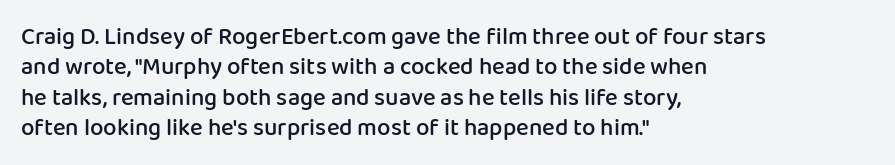
{"italic": "no", "bold": "semi", "underline": "no", "align": "left", "line_spacing": "normal", "line_spacing_ratio": 1.27, "letter_spacing": "normal", "letter_spacing_em": 0.0, "glyph_px": 24}
